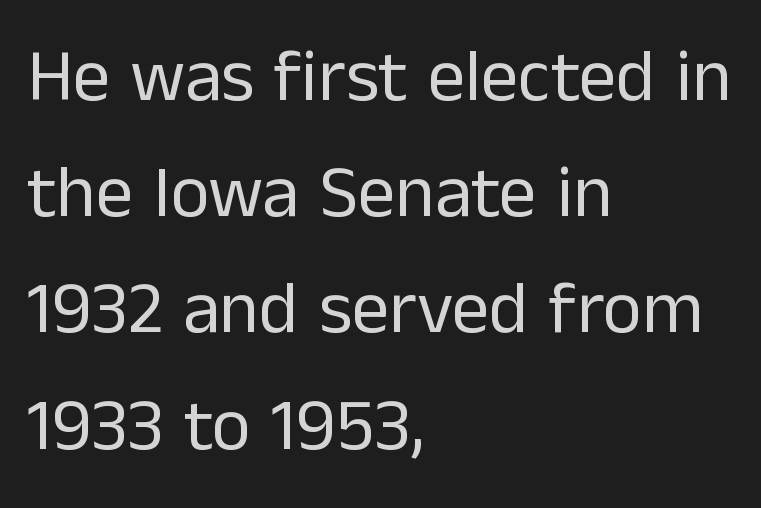
{"serif": "no", "italic": "no", "bold": "no", "weight": "regular", "width": "normal", "stroke_contrast": "low", "x_height": "medium", "monospaced": "no", "underline": "no", "align": "left", "line_spacing": "normal", "line_spacing_ratio": 1.57, "letter_spacing": "normal", "letter_spacing_em": 0.0, "glyph_px": 74}
